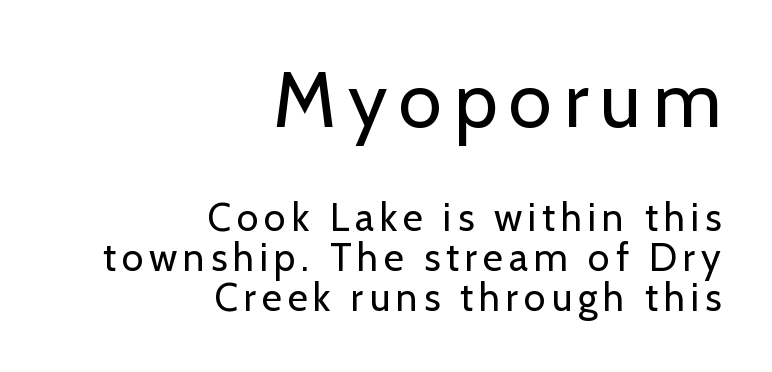
{"serif": "no", "italic": "no", "bold": "no", "weight": "regular", "width": "normal", "stroke_contrast": "low", "x_height": "medium", "monospaced": "no", "underline": "no", "align": "right", "line_spacing": "tight", "line_spacing_ratio": 1.02, "larger_block": "first", "size_ratio": 2.0, "glyph_px": 78}
